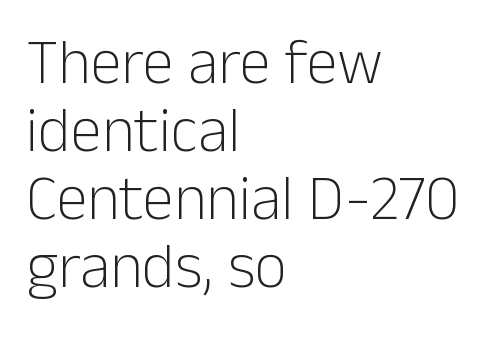
{"serif": "no", "italic": "no", "bold": "no", "weight": "light", "width": "normal", "stroke_contrast": "low", "x_height": "medium", "monospaced": "no", "underline": "no", "align": "left", "line_spacing": "tight", "line_spacing_ratio": 1.08, "letter_spacing": "normal", "letter_spacing_em": 0.0, "glyph_px": 63}
